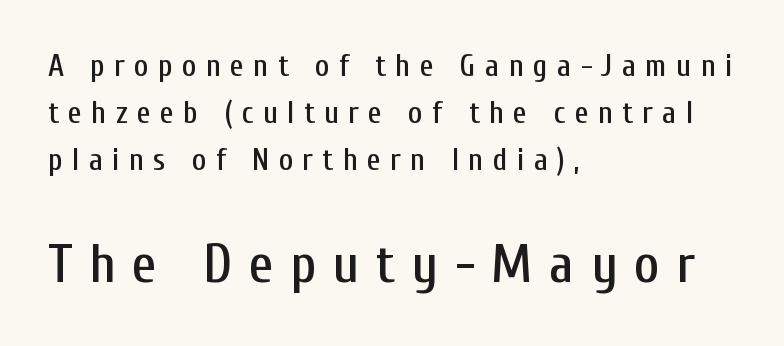
Whoever set this made the second block the dominant, larger element. Evenly set lines give the paragraph a standard silhouette. Every character sits straight up, as roman type does. Characters follow at a spacing far wider than the type designer built in.
